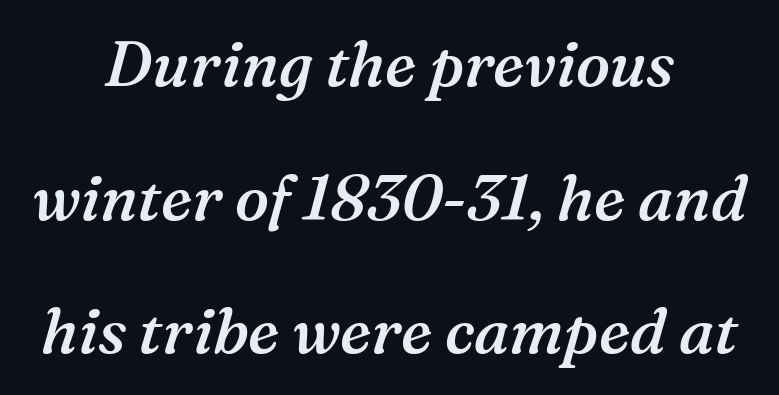
Q: Is the text bold? A: Semi-bold.
Q: Is the text italic (slanted)? A: Yes, it leans right by about 16 degrees.
Q: Is the typeface a serif or a sans-serif typeface? A: Serif.
Q: Is the text underlined? A: No.
Q: How is the paragraph aligned? A: Centered.
Q: Is the spacing between letters normal or unusually wide? A: Normal.
Q: Is the spacing between lines tight, normal or loose? A: Loose.
Q: Width (condensed, normal, or wide)? A: Normal.
Q: Stroke contrast? A: Medium.
Q: x-height? A: Medium.
Q: Monospaced? A: No.
